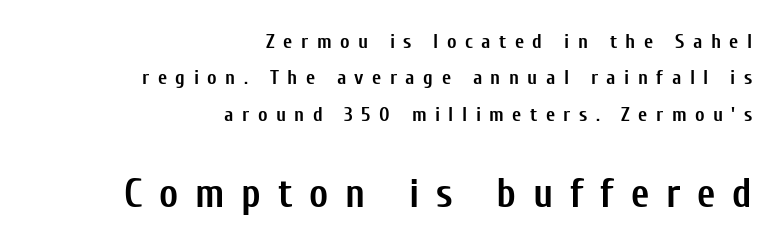
Compared with an ordinary text face, these strokes are far heavier — a full bold. Lines of text with bare space underneath. In terms of letterform style, serifs are entirely absent. Compared with a flush-left layout, this one pins lines to the opposite, right side. Is this a fixed-width face? No — the glyphs have proportional, varying widths.
